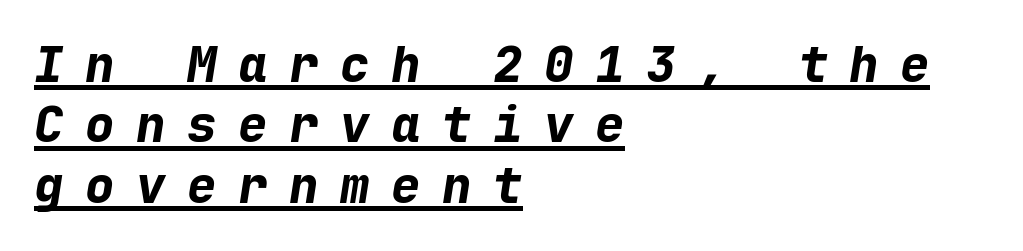
{"italic": "yes", "lean": "right", "slant_degrees": 9, "bold": "yes", "weight": "bold", "width": "normal", "stroke_contrast": "low", "x_height": "medium", "monospaced": "yes", "underline": "yes", "align": "left", "line_spacing_ratio": 1.23, "letter_spacing": "wide", "letter_spacing_em": 0.44, "glyph_px": 49}
